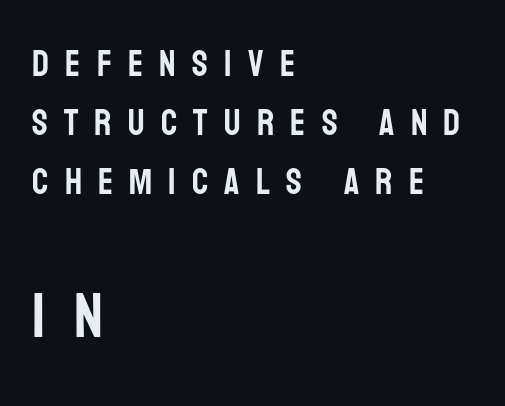
When letters stand straight like this, we call the style roman or upright. Evenly set lines give the paragraph a standard silhouette. Reading top to bottom, the characters get bigger at the block break. The letters advance in unequal steps, a hallmark of proportional type.
